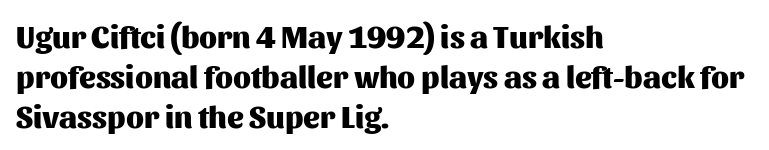
Q: Is the text bold? A: Yes.
Q: Is the text italic (slanted)? A: No, it is upright.
Q: Is the typeface a serif or a sans-serif typeface? A: Sans-serif.
Q: Is the text underlined? A: No.
Q: How is the paragraph aligned? A: Left-aligned.
Q: Is the spacing between letters normal or unusually wide? A: Normal.
Q: Is the spacing between lines tight, normal or loose? A: Normal.
Q: Width (condensed, normal, or wide)? A: Normal.
Q: Stroke contrast? A: Medium.
Q: x-height? A: Medium.
Q: Monospaced? A: No.
